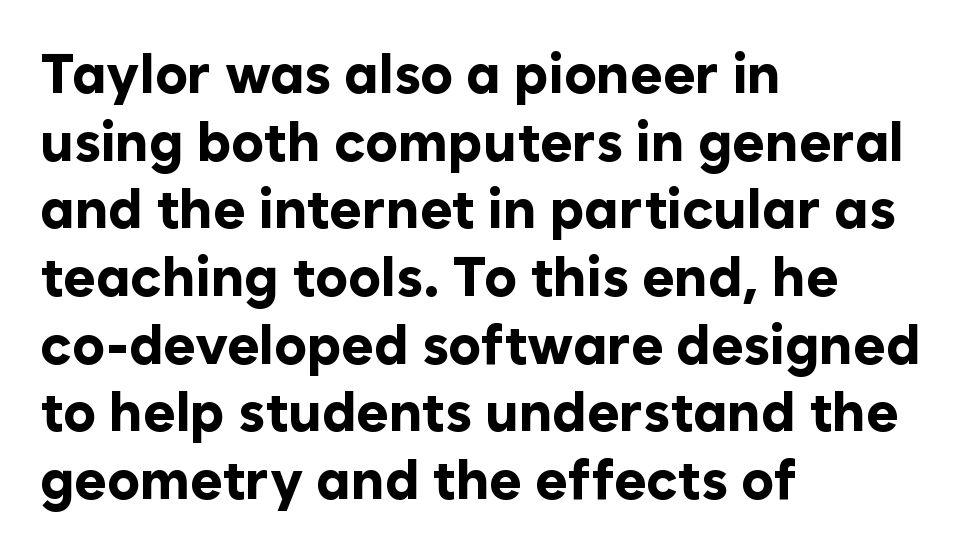
{"serif": "no", "italic": "no", "bold": "yes", "weight": "bold", "width": "normal", "stroke_contrast": "low", "x_height": "medium", "monospaced": "no", "underline": "no", "align": "left", "line_spacing_ratio": 1.23, "letter_spacing": "normal", "letter_spacing_em": 0.0, "glyph_px": 55}
